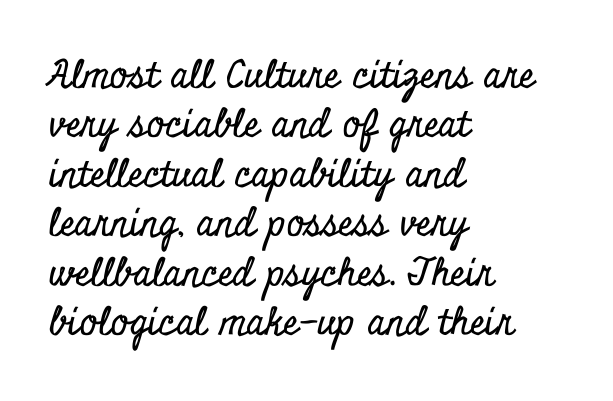
Q: Is the text italic (slanted)? A: Yes.
Q: Is the typeface a serif or a sans-serif typeface? A: Serif.
Q: Is the text underlined? A: No.
Q: How is the paragraph aligned? A: Left-aligned.
Q: Is the spacing between letters normal or unusually wide? A: Normal.
Q: Is the spacing between lines tight, normal or loose? A: Normal.
Q: Width (condensed, normal, or wide)? A: Condensed.
Q: Stroke contrast? A: Low.
Q: x-height? A: Small.
Q: Monospaced? A: No.
